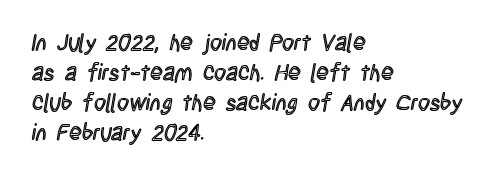
The rendering keeps characters at their native spacing. The string is rendered with underlining switched off. The paragraph has a hard left edge and a soft right edge. One glance says typical: line gaps are just what's usual.
